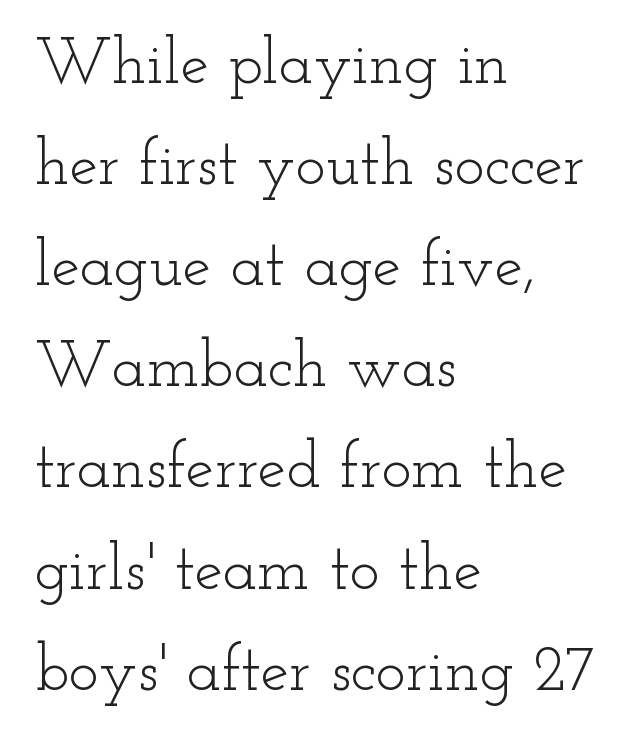
The image shows 64 px light, wide serif type, upright; set left-aligned, normal line spacing (1.58x), normal letter spacing, not underlined; low stroke contrast and a small x-height.
